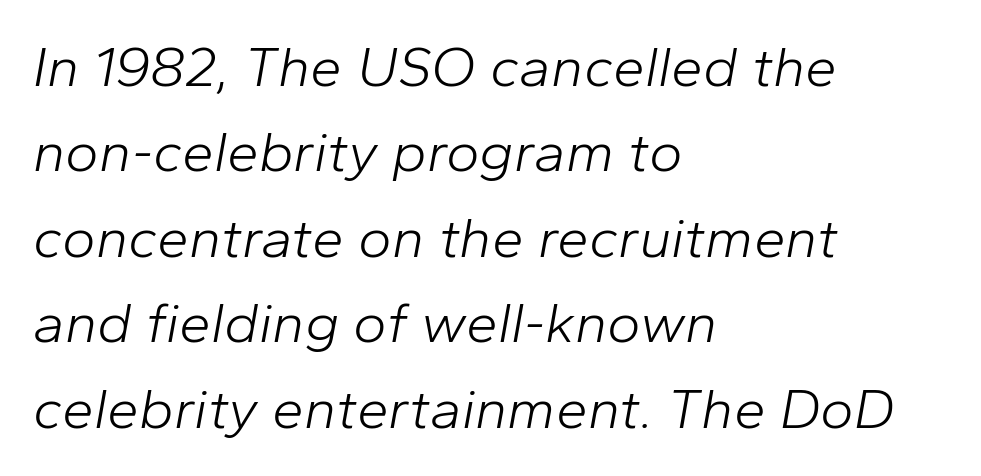
The image shows 57 px light type, italic (leaning right); set left-aligned, normal line spacing (1.5x), normal letter spacing, not underlined; low stroke contrast and a medium x-height.
